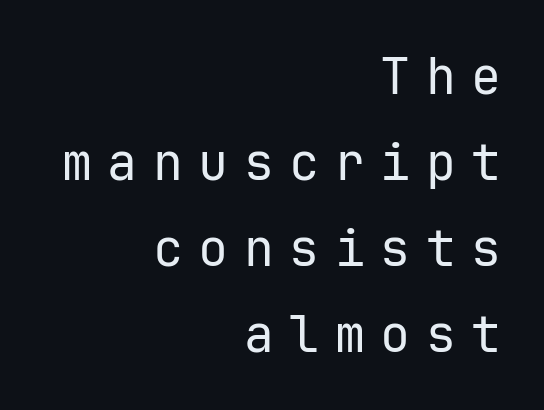
The image shows 50 px regular-weight sans-serif type, upright, monospaced; set right-aligned, line spacing 1.72x, unusually wide letter spacing (+0.31 em), not underlined; low stroke contrast and a medium x-height.
